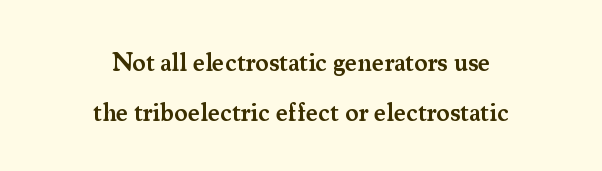
Q: Is the text bold? A: Semi-bold.
Q: Is the text italic (slanted)? A: No, it is upright.
Q: Is the text underlined? A: No.
Q: How is the paragraph aligned? A: Centered.
Q: Is the spacing between letters normal or unusually wide? A: Normal.
Q: Is the spacing between lines tight, normal or loose? A: Loose.
